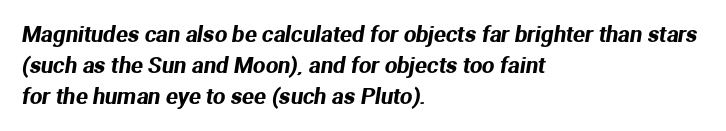
{"underline": "no", "align": "left", "line_spacing": "normal", "line_spacing_ratio": 1.4, "letter_spacing": "normal", "letter_spacing_em": 0.0, "glyph_px": 22}
